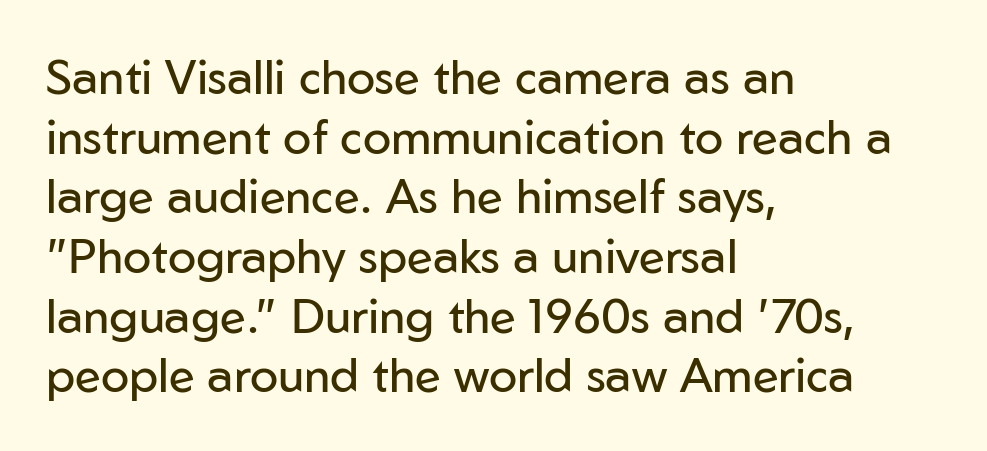
The image shows 47 px regular-weight sans-serif type, upright; set left-aligned, normal line spacing (1.27x), normal letter spacing, not underlined; low stroke contrast and a medium x-height.
